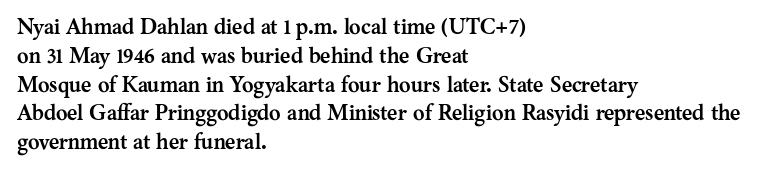
The rows are spaced the way most documents space them. Its strokes are broad and dark, the hallmark of bold type. Posture: upright roman. A bare baseline throughout the passage.
